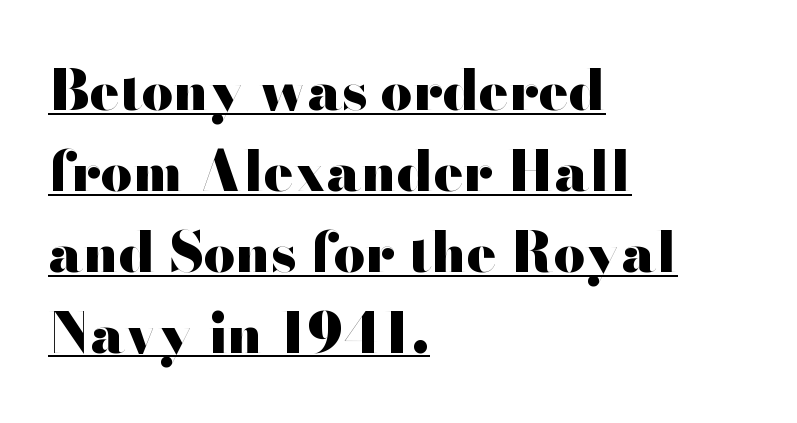
{"serif": "no", "italic": "no", "bold": "yes", "weight": "heavy", "width": "wide", "stroke_contrast": "high", "x_height": "small", "monospaced": "no", "underline": "yes", "align": "left", "line_spacing": "normal", "line_spacing_ratio": 1.47, "letter_spacing": "normal", "letter_spacing_em": 0.0, "glyph_px": 55}
